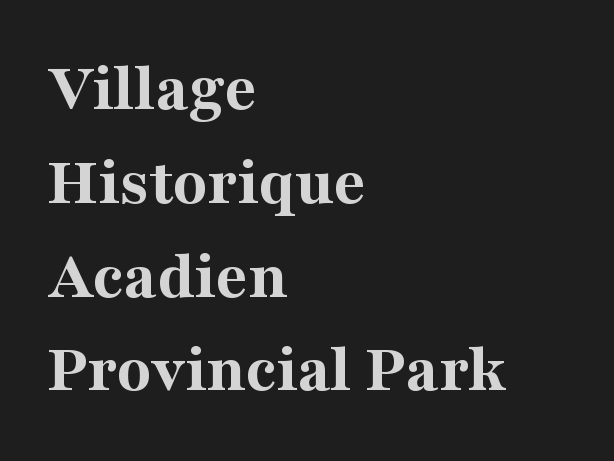
{"serif": "yes", "italic": "no", "bold": "yes", "weight": "bold", "width": "normal", "stroke_contrast": "medium", "x_height": "medium", "monospaced": "no", "underline": "no", "align": "left", "line_spacing": "normal", "line_spacing_ratio": 1.34, "letter_spacing": "normal", "letter_spacing_em": 0.0, "glyph_px": 70}
